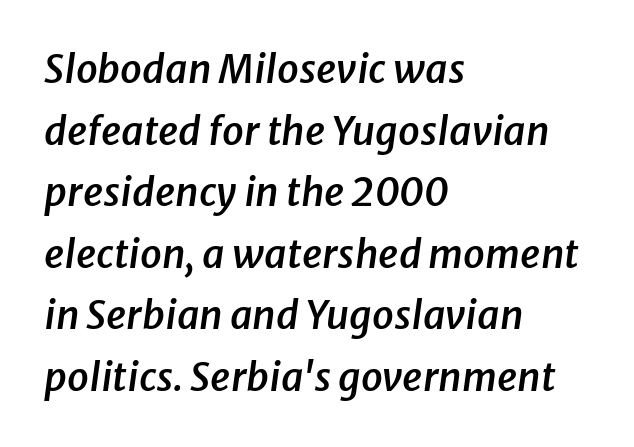
The image shows 39 px semibold type, italic (leaning right); set left-aligned, normal line spacing (1.58x), normal letter spacing, not underlined; low stroke contrast and a medium x-height.
